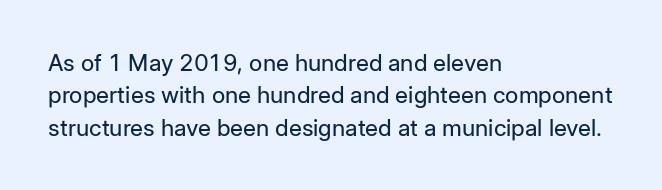
Q: Is the text bold? A: No.
Q: Is the text italic (slanted)? A: No, it is upright.
Q: Is the text underlined? A: No.
Q: How is the paragraph aligned? A: Left-aligned.
Q: Is the spacing between letters normal or unusually wide? A: Normal.
Q: Is the spacing between lines tight, normal or loose? A: Normal.
